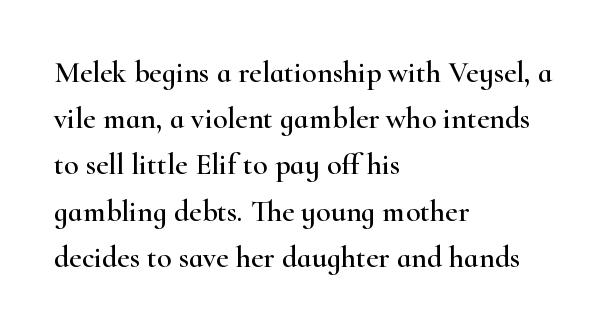
{"serif": "yes", "italic": "no", "width": "wide", "stroke_contrast": "high", "x_height": "small", "monospaced": "no", "underline": "no", "align": "left", "line_spacing": "normal", "line_spacing_ratio": 1.54, "letter_spacing": "normal", "letter_spacing_em": 0.0, "glyph_px": 30}
